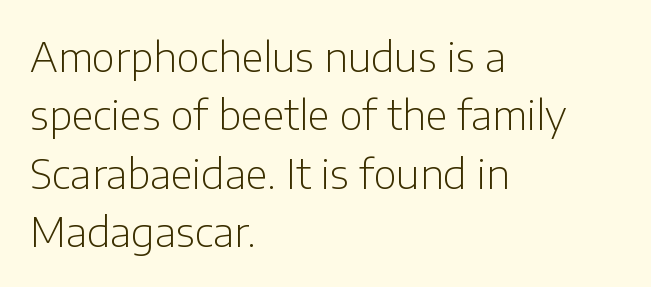
Q: Is the text bold? A: No.
Q: Is the text italic (slanted)? A: No, it is upright.
Q: Is the typeface a serif or a sans-serif typeface? A: Sans-serif.
Q: Is the text underlined? A: No.
Q: How is the paragraph aligned? A: Left-aligned.
Q: Is the spacing between letters normal or unusually wide? A: Normal.
Q: Is the spacing between lines tight, normal or loose? A: Normal.
Q: Width (condensed, normal, or wide)? A: Normal.
Q: Stroke contrast? A: Low.
Q: x-height? A: Medium.
Q: Monospaced? A: No.
